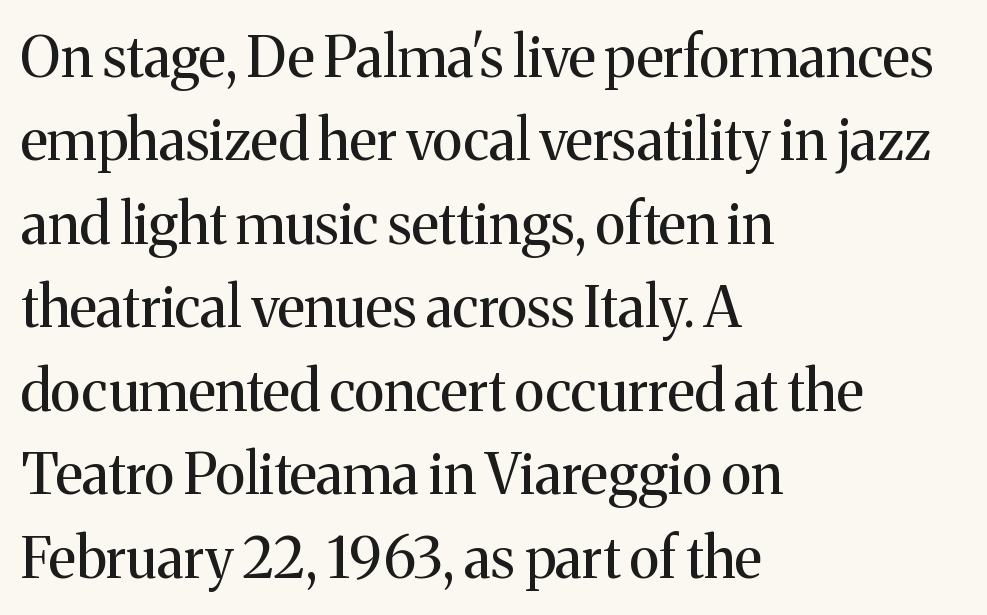
{"serif": "yes", "italic": "no", "bold": "no", "weight": "regular", "width": "normal", "stroke_contrast": "medium", "x_height": "medium", "monospaced": "no", "underline": "no", "align": "left", "line_spacing": "normal", "line_spacing_ratio": 1.49, "letter_spacing": "normal", "letter_spacing_em": 0.0, "glyph_px": 56}
